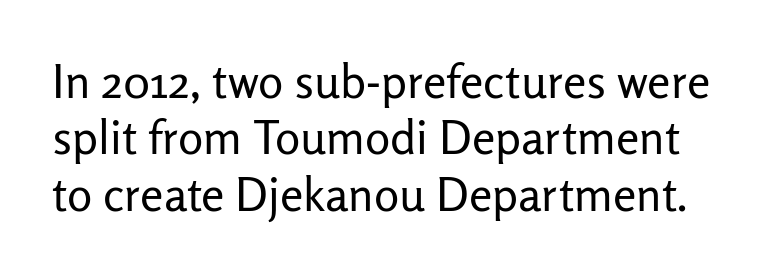
{"serif": "no", "italic": "no", "bold": "no", "weight": "regular", "width": "normal", "stroke_contrast": "low", "x_height": "medium", "monospaced": "no", "underline": "no", "line_spacing_ratio": 1.2, "letter_spacing": "normal", "letter_spacing_em": 0.0, "glyph_px": 47}
